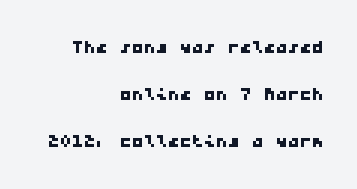
{"underline": "no", "align": "right", "line_spacing": "loose", "line_spacing_ratio": 1.96, "letter_spacing": "normal", "letter_spacing_em": 0.0, "glyph_px": 24}
